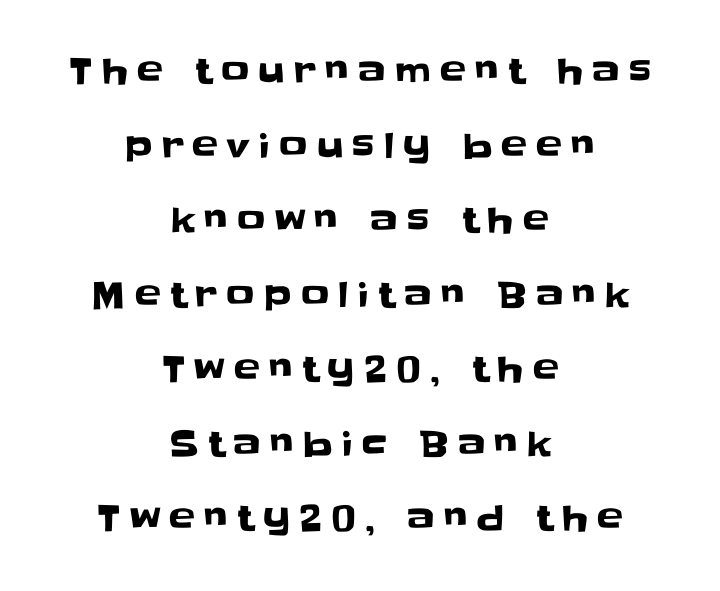
The image shows 35 px sans-serif type, upright; set centered, loose line spacing (2.13x), unusually wide letter spacing (+0.26 em), not underlined; low stroke contrast and a large x-height.
